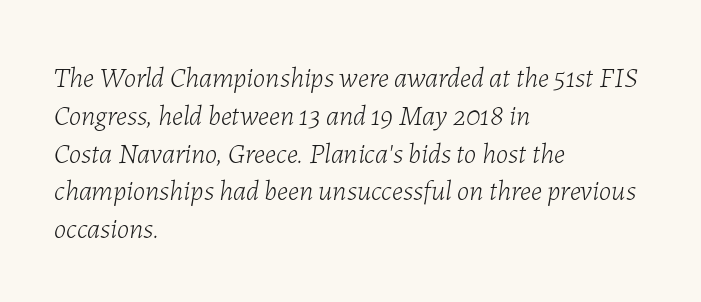
The image shows 28 px light type, italic (leaning right); set left-aligned, normal line spacing (1.35x), normal letter spacing, not underlined; low stroke contrast and a medium x-height.
